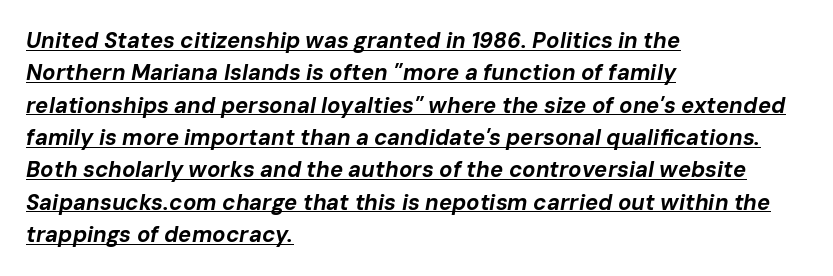
{"italic": "yes", "lean": "right", "slant_degrees": 10, "bold": "yes", "underline": "yes", "align": "left", "line_spacing": "normal", "line_spacing_ratio": 1.47, "letter_spacing": "normal", "letter_spacing_em": 0.0, "glyph_px": 22}
